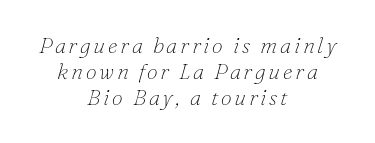
The image shows 22 px text type, italic (leaning right); set centered, line spacing 1.19x, not underlined.
